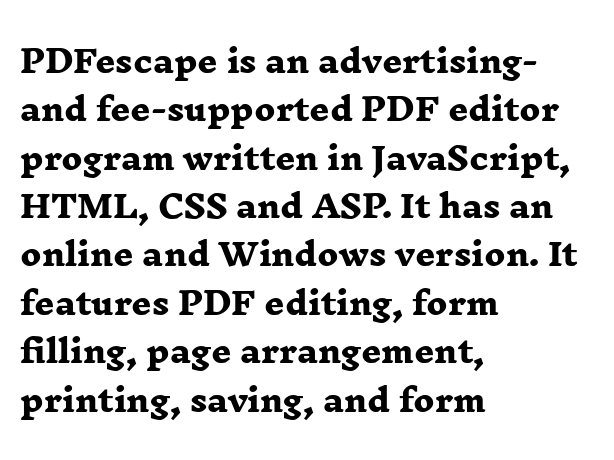
{"serif": "yes", "bold": "yes", "weight": "heavy", "width": "wide", "stroke_contrast": "low", "x_height": "medium", "monospaced": "no", "underline": "no", "align": "left", "line_spacing": "normal", "line_spacing_ratio": 1.56, "letter_spacing": "normal", "letter_spacing_em": 0.0, "glyph_px": 31}
